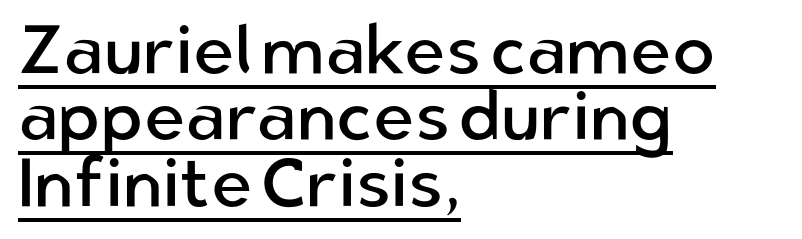
The image shows 70 px regular-weight sans-serif type, upright; set left-aligned, tight line spacing (0.95x), normal letter spacing, underlined; low stroke contrast and a medium x-height.
